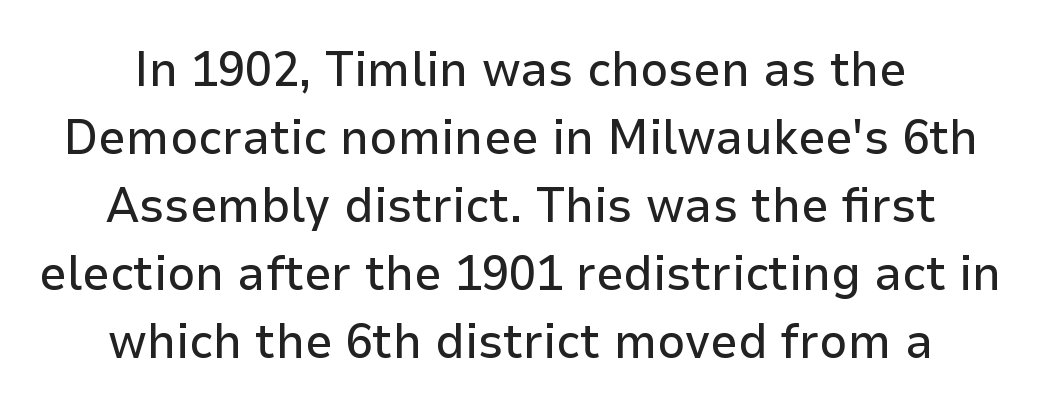
{"serif": "no", "italic": "no", "width": "normal", "stroke_contrast": "low", "x_height": "medium", "monospaced": "no", "underline": "no", "line_spacing": "normal", "line_spacing_ratio": 1.39, "letter_spacing": "normal", "letter_spacing_em": 0.0, "glyph_px": 49}
